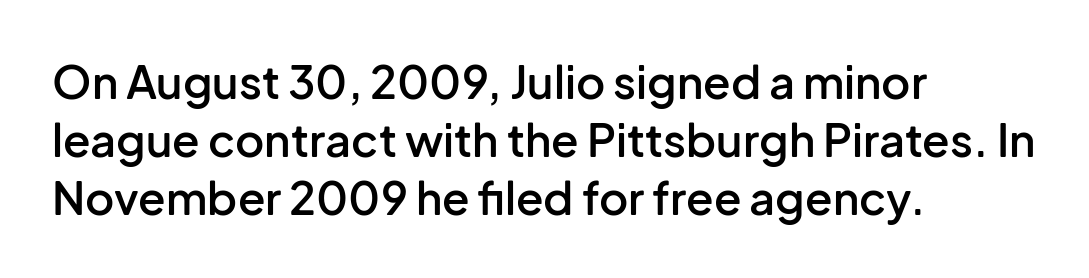
The image shows 45 px semibold sans-serif type, upright; set left-aligned, normal line spacing (1.29x), normal letter spacing, not underlined; low stroke contrast and a medium x-height.
